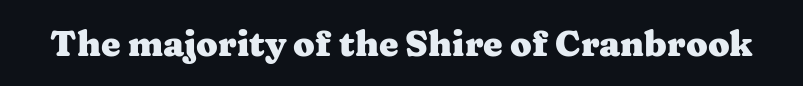
{"serif": "yes", "italic": "no", "bold": "yes", "weight": "heavy", "width": "wide", "stroke_contrast": "medium", "x_height": "medium", "monospaced": "no", "underline": "no", "letter_spacing": "normal", "letter_spacing_em": 0.0, "glyph_px": 35}
